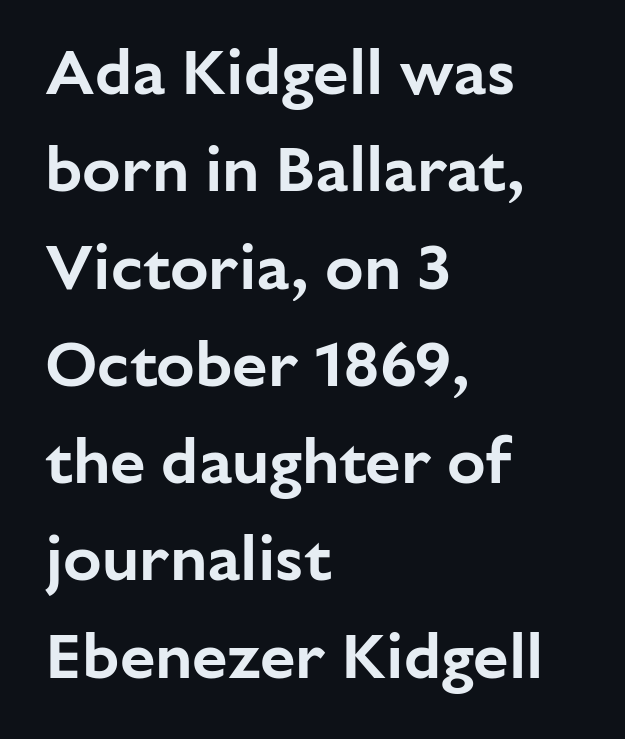
The image shows 64 px sans-serif type, upright; set left-aligned, normal line spacing (1.52x), normal letter spacing, not underlined; low stroke contrast and a medium x-height.
